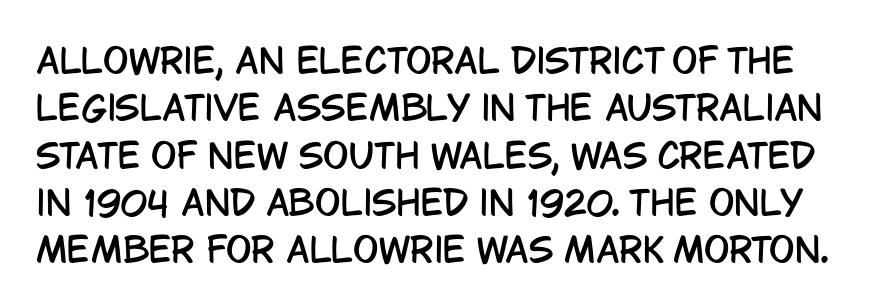
{"serif": "no", "italic": "no", "width": "condensed", "stroke_contrast": "low", "x_height": "large", "monospaced": "no", "underline": "no", "line_spacing": "normal", "line_spacing_ratio": 1.39, "letter_spacing": "normal", "letter_spacing_em": 0.0, "glyph_px": 34}
